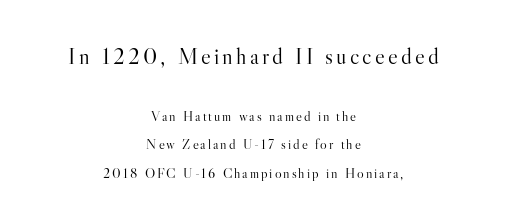
{"italic": "no", "bold": "no", "underline": "no", "align": "center", "line_spacing": "loose", "line_spacing_ratio": 2.05, "larger_block": "first", "size_ratio": 1.64, "glyph_px": 23}
